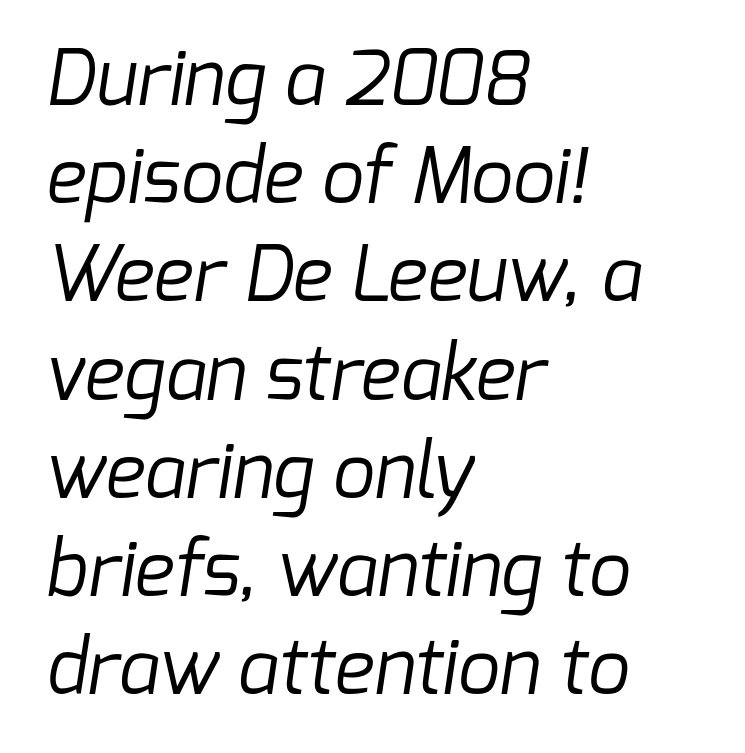
Q: Is the text bold? A: No.
Q: Is the typeface a serif or a sans-serif typeface? A: Sans-serif.
Q: Is the text underlined? A: No.
Q: How is the paragraph aligned? A: Left-aligned.
Q: Is the spacing between letters normal or unusually wide? A: Normal.
Q: Is the spacing between lines tight, normal or loose? A: Normal.
Q: Width (condensed, normal, or wide)? A: Normal.
Q: Stroke contrast? A: Low.
Q: x-height? A: Medium.
Q: Monospaced? A: No.
